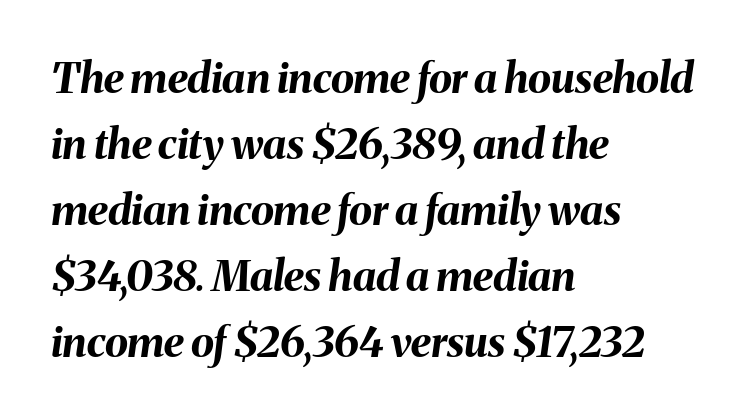
Weight check: bold — yes, fully. Leftover space on each line is placed entirely after the last word. Do the characters align in a grid? No, the font is proportional. Decoration check: the copy has no underline. A typesetter would call this zero additional tracking.
